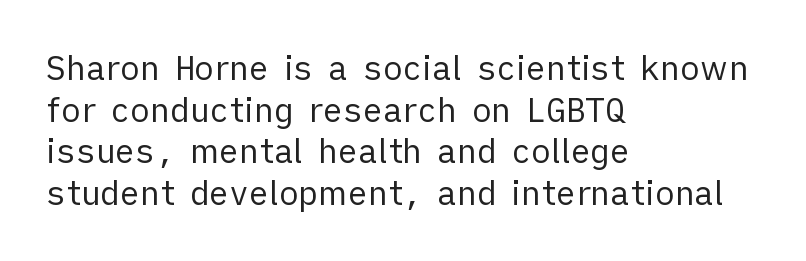
The image shows 33 px regular-weight sans-serif type, upright; set left-aligned, normal line spacing (1.26x), normal letter spacing, not underlined; low stroke contrast and a medium x-height.
